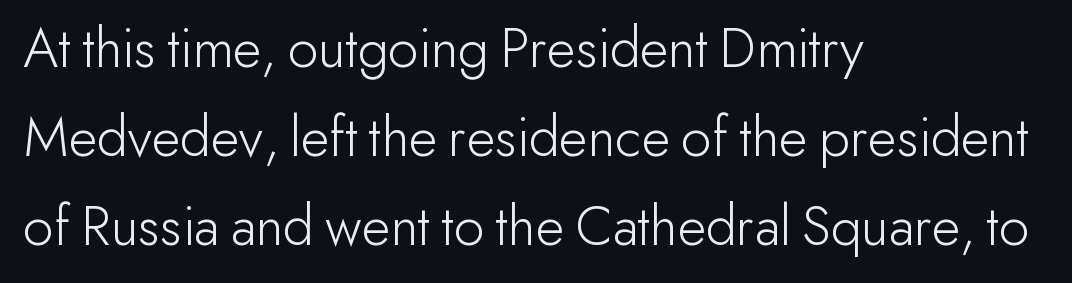
{"serif": "no", "italic": "no", "bold": "no", "weight": "light", "width": "normal", "stroke_contrast": "low", "x_height": "small", "monospaced": "no", "underline": "no", "align": "left", "line_spacing": "normal", "line_spacing_ratio": 1.51, "letter_spacing": "normal", "letter_spacing_em": 0.0, "glyph_px": 59}
